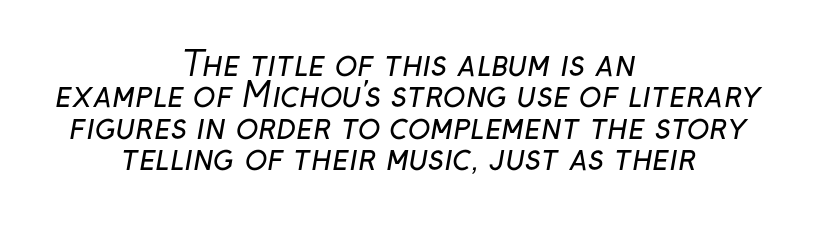
The image shows 33 px regular-weight sans-serif type; set centered, tight line spacing (0.95x), normal letter spacing, not underlined; low stroke contrast and a medium x-height.
